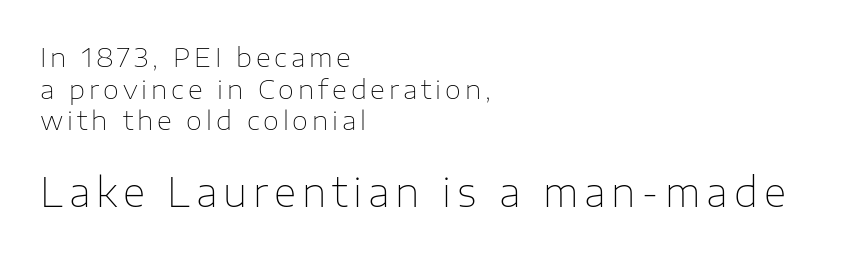
The image shows 39 px thin sans-serif type, upright; set left-aligned, line spacing 1.22x, not underlined; the second (bottom) block is 1.5x larger; low stroke contrast and a medium x-height.
